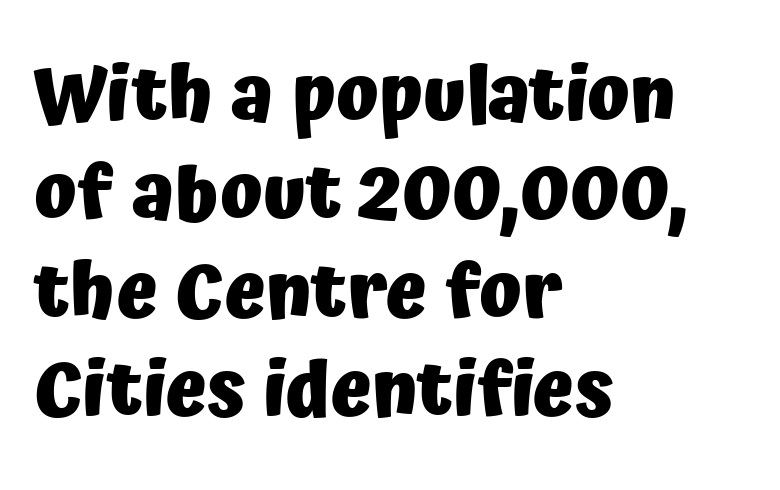
{"serif": "no", "italic": "no", "bold": "yes", "weight": "heavy", "width": "normal", "stroke_contrast": "low", "x_height": "medium", "monospaced": "no", "underline": "no", "align": "left", "line_spacing": "normal", "line_spacing_ratio": 1.26, "letter_spacing": "normal", "letter_spacing_em": 0.0, "glyph_px": 78}
